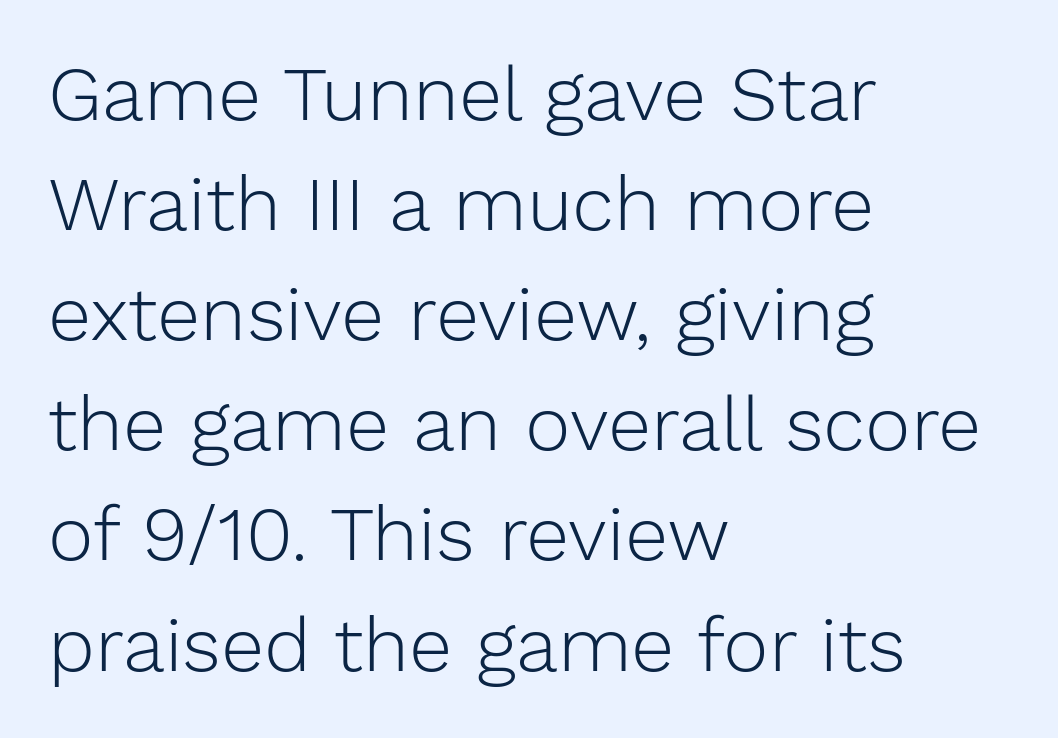
{"serif": "no", "italic": "no", "bold": "no", "weight": "light", "width": "normal", "stroke_contrast": "low", "x_height": "medium", "monospaced": "no", "underline": "no", "align": "left", "line_spacing": "normal", "line_spacing_ratio": 1.43, "letter_spacing": "normal", "letter_spacing_em": 0.0, "glyph_px": 77}
